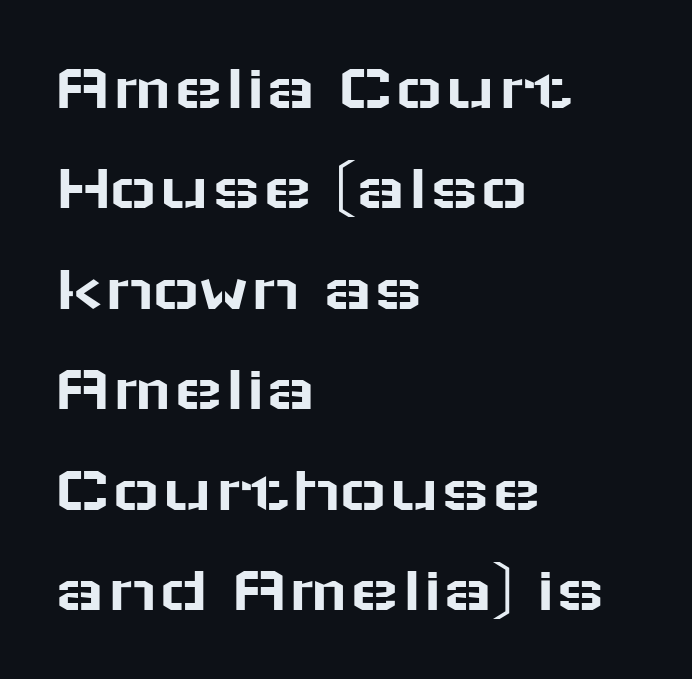
{"serif": "no", "italic": "no", "width": "wide", "stroke_contrast": "low", "x_height": "medium", "monospaced": "no", "underline": "no", "align": "left", "line_spacing": "normal", "line_spacing_ratio": 1.5, "letter_spacing": "normal", "letter_spacing_em": 0.0, "glyph_px": 67}
